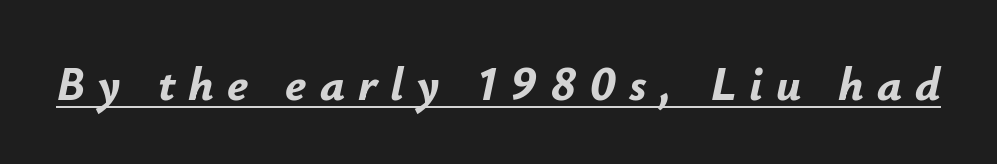
Varying glyph widths throughout — classic text-font behaviour. Tall strokes in this sample are angled rather than plumb. Look at the tracking — it's clearly loosened, letters drifting apart. Honestly, the underline is the first thing you notice here. The strokes are fattened all the way to bold.
